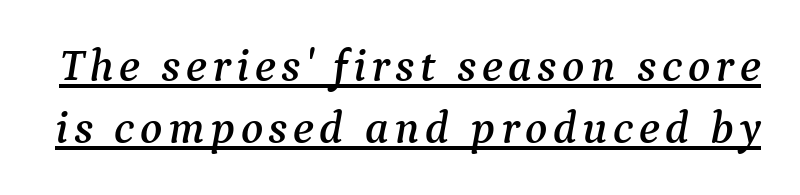
Q: Is the text italic (slanted)? A: Yes, it leans right by about 9 degrees.
Q: Is the typeface a serif or a sans-serif typeface? A: Serif.
Q: Is the text underlined? A: Yes.
Q: Is the spacing between lines tight, normal or loose? A: Normal.
Q: Width (condensed, normal, or wide)? A: Normal.
Q: Stroke contrast? A: Medium.
Q: x-height? A: Medium.
Q: Monospaced? A: No.
